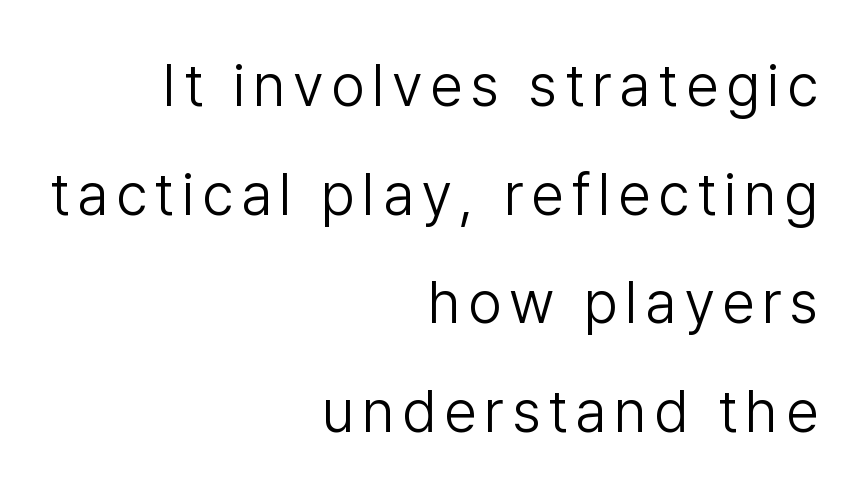
{"serif": "no", "italic": "no", "bold": "no", "weight": "light", "width": "normal", "stroke_contrast": "low", "x_height": "medium", "monospaced": "no", "underline": "no", "align": "right", "line_spacing_ratio": 1.84, "glyph_px": 59}
